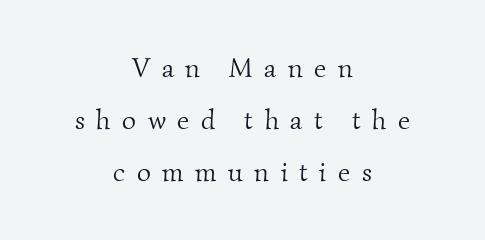
The image shows 27 px text type; set centered, loose line spacing (1.92x), unusually wide letter spacing (+0.43 em), not underlined.
